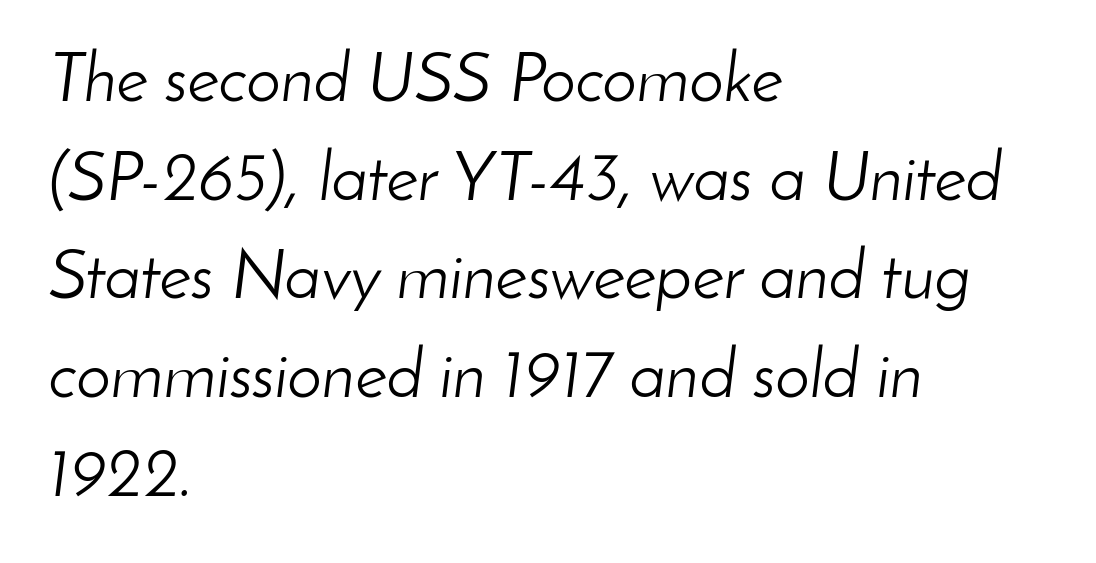
{"italic": "yes", "lean": "right", "slant_degrees": 8, "bold": "no", "weight": "light", "width": "normal", "stroke_contrast": "low", "x_height": "small", "monospaced": "no", "underline": "no", "align": "left", "line_spacing": "normal", "line_spacing_ratio": 1.43, "letter_spacing": "normal", "letter_spacing_em": 0.0, "glyph_px": 69}
